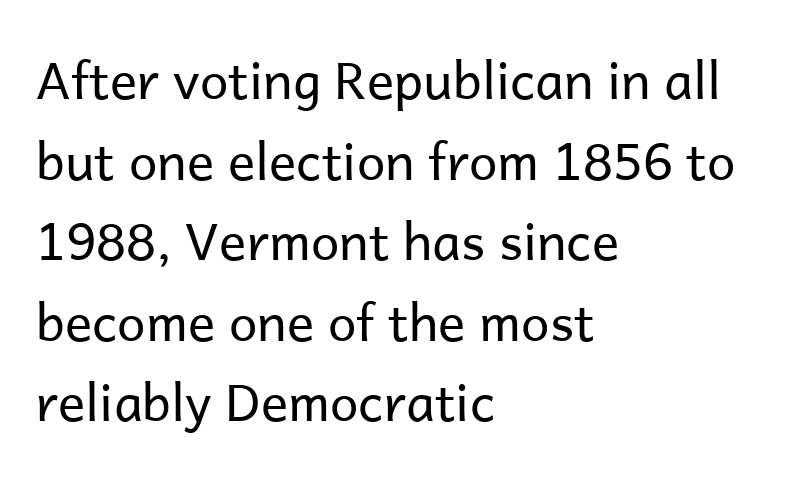
{"serif": "no", "italic": "no", "bold": "no", "weight": "regular", "width": "normal", "stroke_contrast": "low", "x_height": "medium", "monospaced": "no", "underline": "no", "align": "left", "line_spacing": "normal", "line_spacing_ratio": 1.58, "letter_spacing": "normal", "letter_spacing_em": 0.0, "glyph_px": 51}
